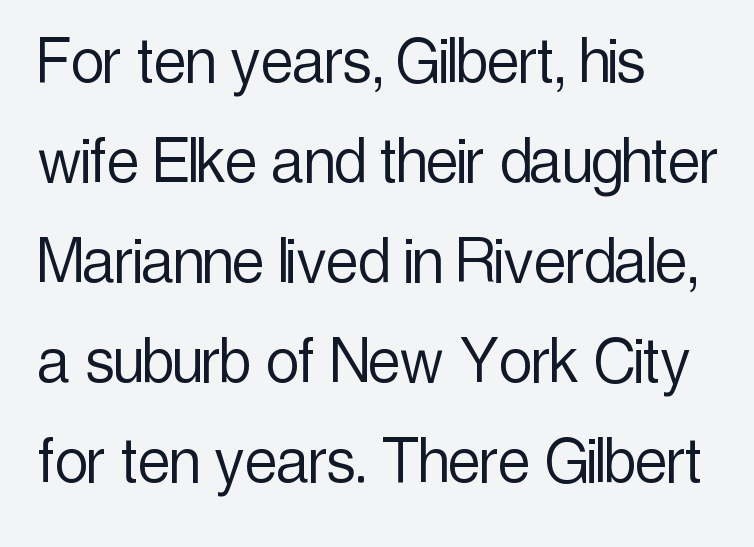
The image shows 73 px light, condensed sans-serif type, upright; set left-aligned, normal line spacing (1.37x), normal letter spacing, not underlined; a medium x-height.
